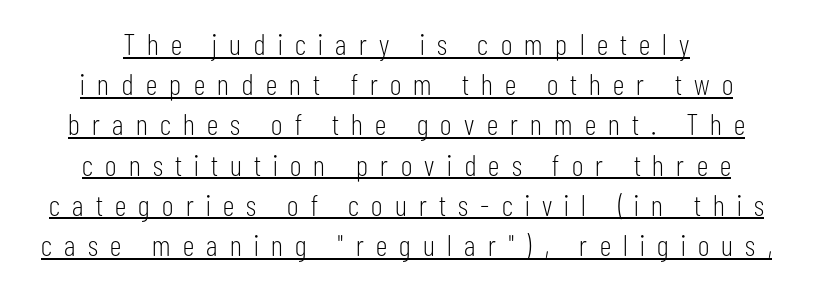
The image shows 30 px light, condensed sans-serif type, upright; set normal line spacing (1.34x), unusually wide letter spacing (+0.41 em), underlined; low stroke contrast and a medium x-height.
